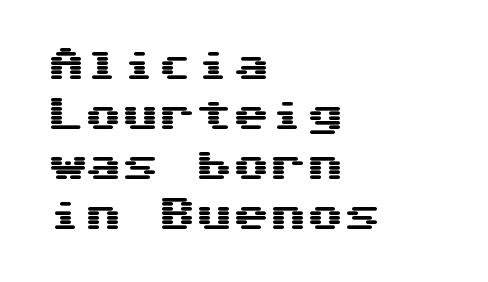
One-word summary of the alignment: left. The space beneath each line is pristine and unruled. Vertically, the passage feels balanced, rows spaced as you'd expect. The rendering shows plain stroke endings on the letterforms — a sans-serif design. When letters stand straight like this, we call the style roman or upright. The gaps between neighbouring characters are ordinary and unremarkable.
